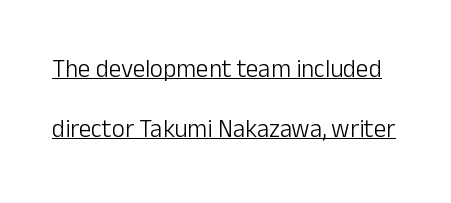
Upright lettering throughout. The typeface has the unassuming heft of standard copy or less. The letterforms sit shoulder to shoulder at normal distance. Every word sits above its own underline. This block would shrink considerably if given ordinary leading; it's expanded now.
